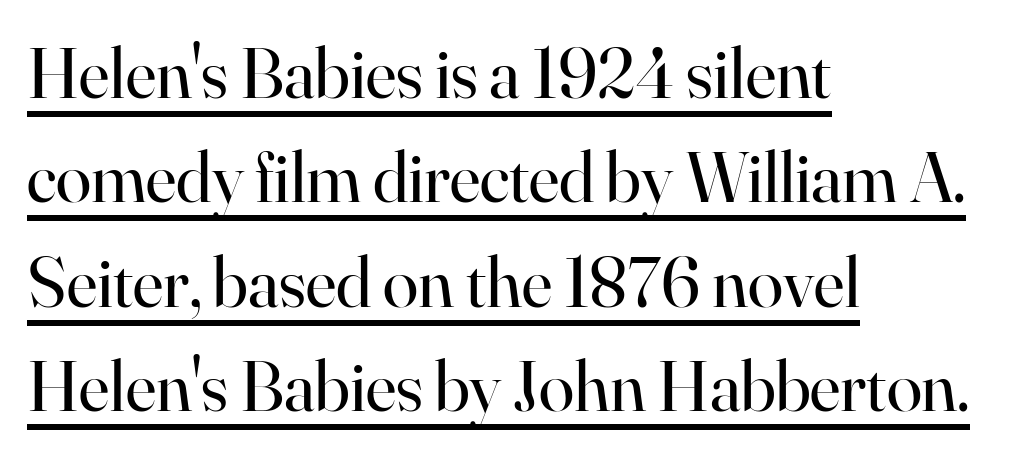
Q: Is the text bold? A: No.
Q: Is the text italic (slanted)? A: No, it is upright.
Q: Is the typeface a serif or a sans-serif typeface? A: Serif.
Q: Is the text underlined? A: Yes.
Q: How is the paragraph aligned? A: Left-aligned.
Q: Is the spacing between letters normal or unusually wide? A: Normal.
Q: Is the spacing between lines tight, normal or loose? A: Normal.
Q: Width (condensed, normal, or wide)? A: Normal.
Q: Stroke contrast? A: High.
Q: x-height? A: Small.
Q: Monospaced? A: No.
